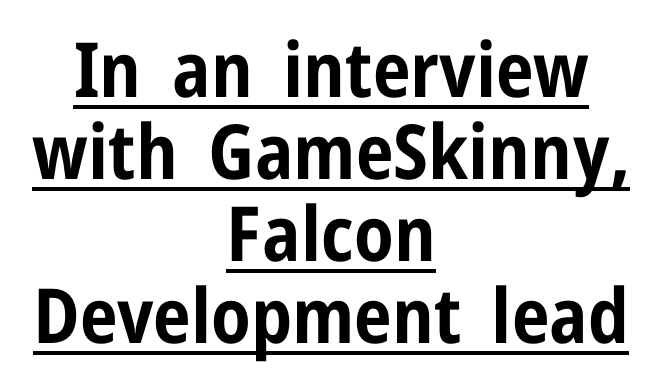
Q: Is the text bold? A: Yes.
Q: Is the text italic (slanted)? A: No, it is upright.
Q: Is the typeface a serif or a sans-serif typeface? A: Sans-serif.
Q: Is the text underlined? A: Yes.
Q: How is the paragraph aligned? A: Centered.
Q: Is the spacing between letters normal or unusually wide? A: Normal.
Q: Is the spacing between lines tight, normal or loose? A: Tight.
Q: Width (condensed, normal, or wide)? A: Condensed.
Q: Stroke contrast? A: Low.
Q: x-height? A: Medium.
Q: Monospaced? A: No.
